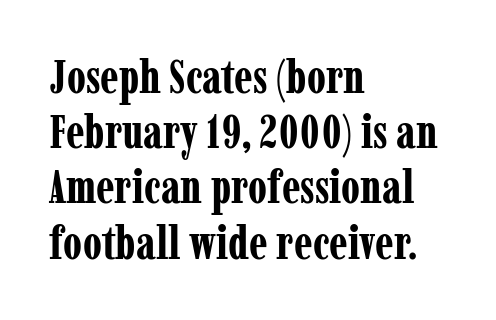
Q: Is the text bold? A: Yes.
Q: Is the text italic (slanted)? A: No, it is upright.
Q: Is the typeface a serif or a sans-serif typeface? A: Serif.
Q: Is the text underlined? A: No.
Q: How is the paragraph aligned? A: Left-aligned.
Q: Is the spacing between letters normal or unusually wide? A: Normal.
Q: Width (condensed, normal, or wide)? A: Condensed.
Q: Stroke contrast? A: Low.
Q: x-height? A: Medium.
Q: Monospaced? A: No.
